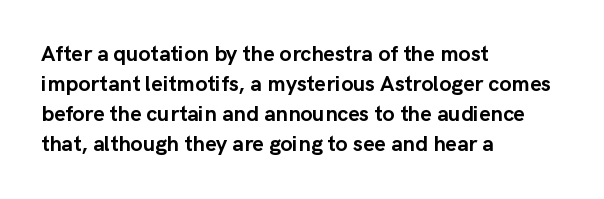
Italic: no, the glyphs are upright roman. Standard letterfit; no display-style spreading of the glyphs. Glance below the letters and you will spot only blank space. Its strokes are broad and dark, the hallmark of bold type.
